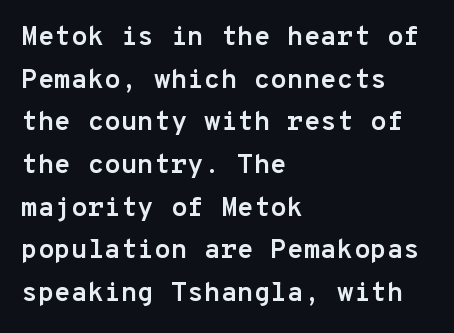
The image shows 27 px bold type, upright; set left-aligned, normal line spacing (1.58x), normal letter spacing, not underlined.
